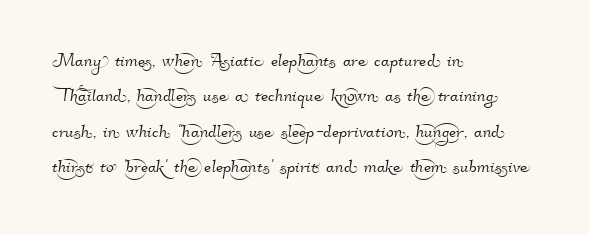
Q: Is the text underlined? A: No.
Q: How is the paragraph aligned? A: Left-aligned.
Q: Is the spacing between letters normal or unusually wide? A: Normal.
Q: Is the spacing between lines tight, normal or loose? A: Normal.
